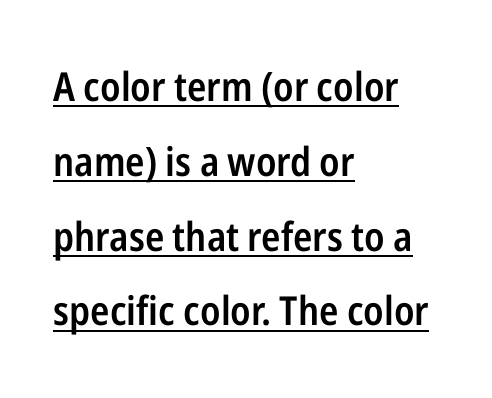
{"serif": "no", "italic": "no", "bold": "semi", "weight": "semibold", "width": "condensed", "stroke_contrast": "low", "x_height": "medium", "monospaced": "no", "underline": "yes", "align": "left", "line_spacing_ratio": 1.87, "letter_spacing": "normal", "letter_spacing_em": 0.0, "glyph_px": 40}
